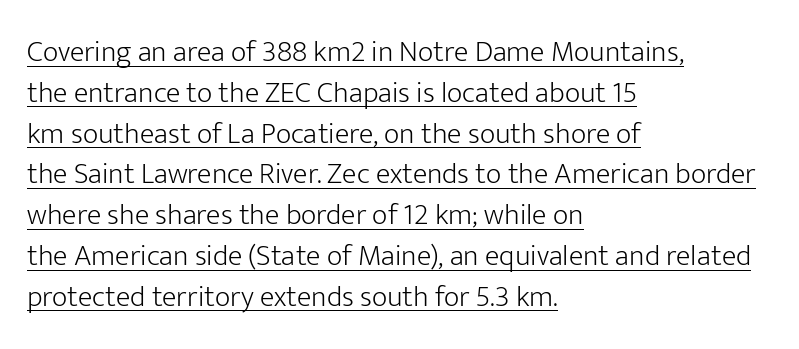
{"serif": "no", "italic": "no", "bold": "no", "weight": "light", "width": "normal", "stroke_contrast": "low", "x_height": "medium", "monospaced": "no", "underline": "yes", "align": "left", "line_spacing": "normal", "line_spacing_ratio": 1.36, "letter_spacing": "normal", "letter_spacing_em": 0.0, "glyph_px": 30}
